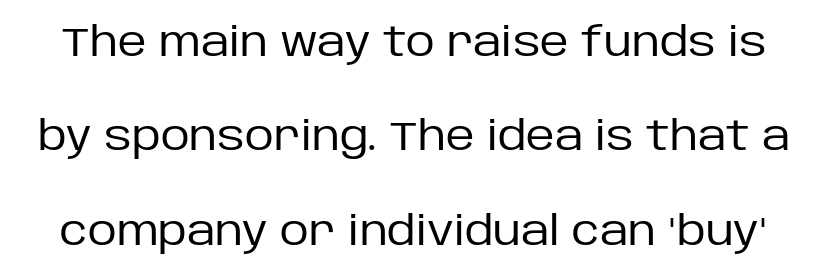
Q: Is the text bold? A: No.
Q: Is the text italic (slanted)? A: No, it is upright.
Q: Is the typeface a serif or a sans-serif typeface? A: Sans-serif.
Q: Is the text underlined? A: No.
Q: Is the spacing between letters normal or unusually wide? A: Normal.
Q: Is the spacing between lines tight, normal or loose? A: Loose.
Q: Width (condensed, normal, or wide)? A: Normal.
Q: Stroke contrast? A: Low.
Q: x-height? A: Large.
Q: Monospaced? A: No.
